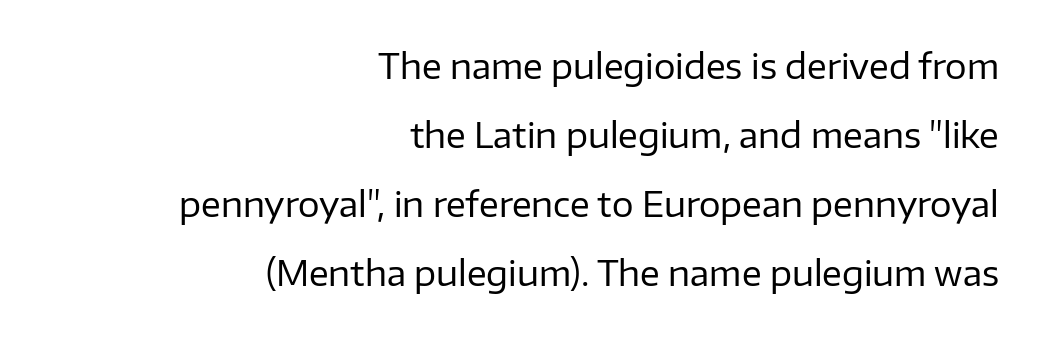
The image shows 34 px regular-weight sans-serif type, upright; set right-aligned, loose line spacing (2.03x), normal letter spacing, not underlined; low stroke contrast and a medium x-height.
